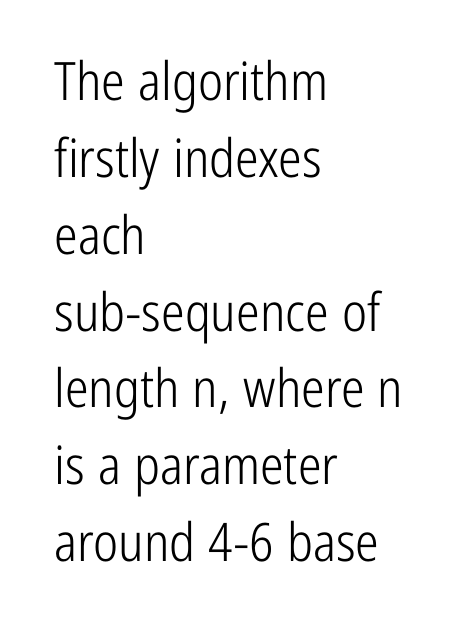
Q: Is the text bold? A: No.
Q: Is the text italic (slanted)? A: No, it is upright.
Q: Is the typeface a serif or a sans-serif typeface? A: Sans-serif.
Q: Is the text underlined? A: No.
Q: How is the paragraph aligned? A: Left-aligned.
Q: Is the spacing between letters normal or unusually wide? A: Normal.
Q: Is the spacing between lines tight, normal or loose? A: Normal.
Q: Width (condensed, normal, or wide)? A: Condensed.
Q: Stroke contrast? A: Low.
Q: x-height? A: Medium.
Q: Monospaced? A: No.
